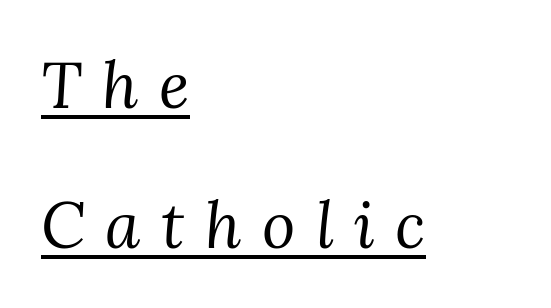
Each line starts at the same left margin while the right side varies. Style check: oblique. Proportional: the letters do not fall into vertical columns. The cut favours lightness, reaching ordinary text weight at its darkest. The lines are spread far apart with generous leading.
